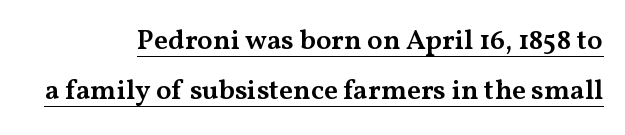
The rendered words wear a rule along their underside. A serif font was chosen for this passage. How are the letters spaced? Ordinarily, with no added tracking. Is there any slant? The stems are plumb. Bold? Not quite — semibold, heavier than regular but stopping short.
